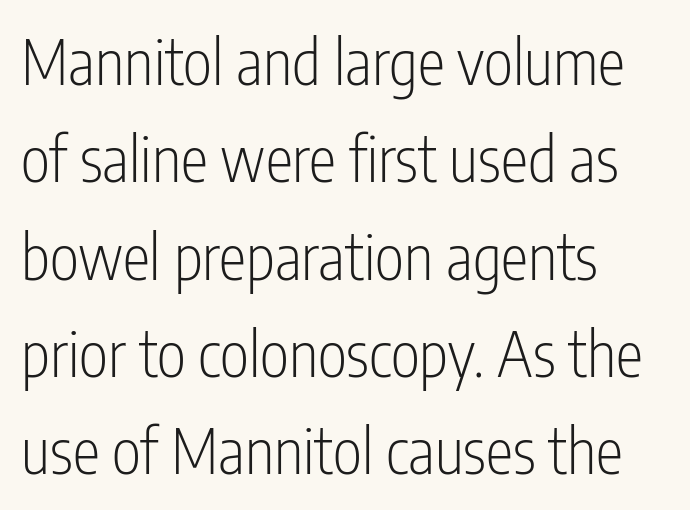
The image shows 62 px light, condensed sans-serif type, upright; set left-aligned, normal line spacing (1.57x), normal letter spacing, not underlined; low stroke contrast and a medium x-height.
